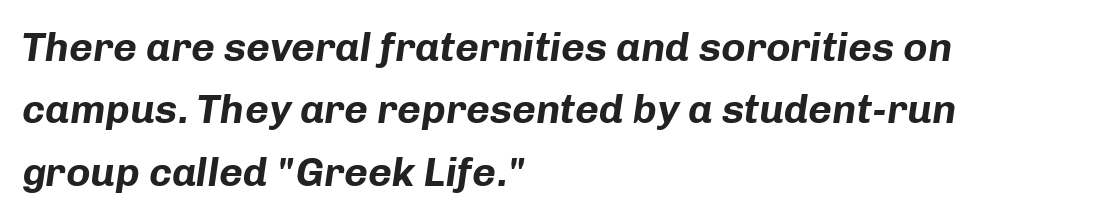
{"italic": "yes", "lean": "right", "slant_degrees": 8, "bold": "yes", "weight": "bold", "width": "normal", "stroke_contrast": "low", "x_height": "medium", "monospaced": "no", "underline": "no", "align": "left", "line_spacing": "normal", "line_spacing_ratio": 1.52, "letter_spacing": "normal", "letter_spacing_em": 0.0, "glyph_px": 41}
